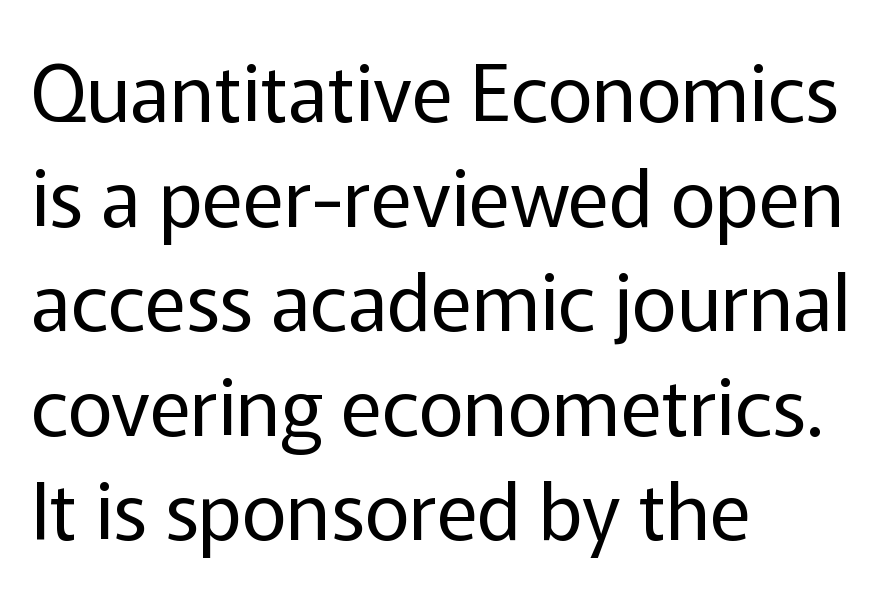
The image shows 78 px regular-weight sans-serif type, upright; set left-aligned, normal line spacing (1.34x), normal letter spacing, not underlined; low stroke contrast and a medium x-height.
